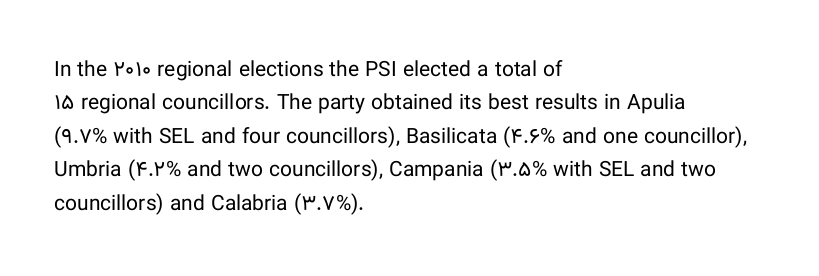
{"italic": "no", "bold": "no", "underline": "no", "align": "left", "line_spacing": "normal", "line_spacing_ratio": 1.59, "letter_spacing": "normal", "letter_spacing_em": 0.0, "glyph_px": 21}
